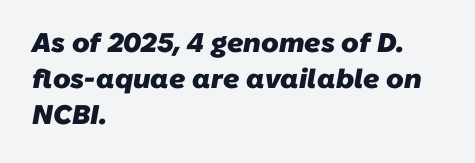
The image shows 27 px bold type; set left-aligned, normal line spacing (1.34x), normal letter spacing, not underlined.
